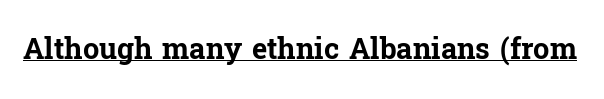
The image shows 29 px bold serif type, upright; set normal letter spacing, underlined; low stroke contrast and a medium x-height.
